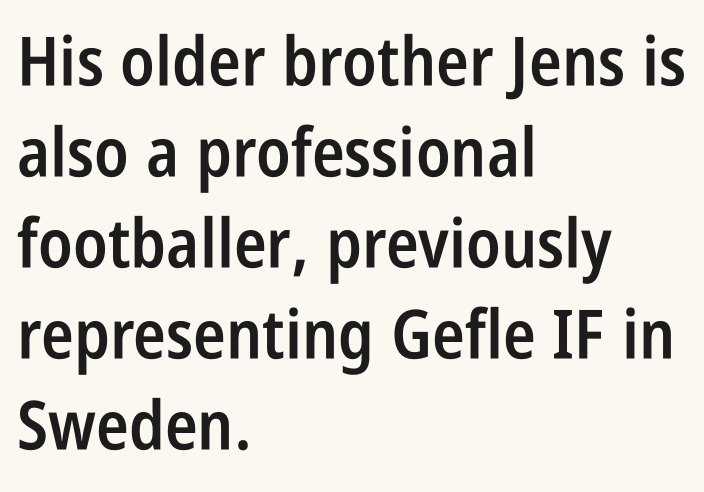
The image shows 68 px semibold, condensed sans-serif type, upright; set left-aligned, normal line spacing (1.34x), normal letter spacing, not underlined; low stroke contrast and a large x-height.
